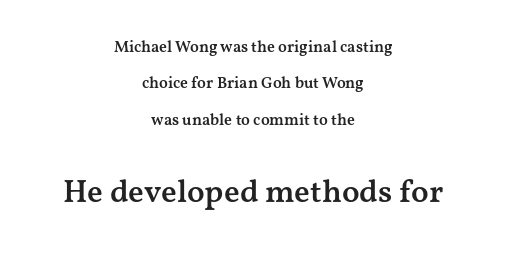
{"serif": "yes", "italic": "no", "bold": "semi", "weight": "semibold", "width": "wide", "stroke_contrast": "medium", "x_height": "medium", "monospaced": "no", "underline": "no", "align": "center", "line_spacing": "loose", "line_spacing_ratio": 2.27, "letter_spacing": "normal", "letter_spacing_em": 0.0, "larger_block": "second", "size_ratio": 2.0, "glyph_px": 32}
